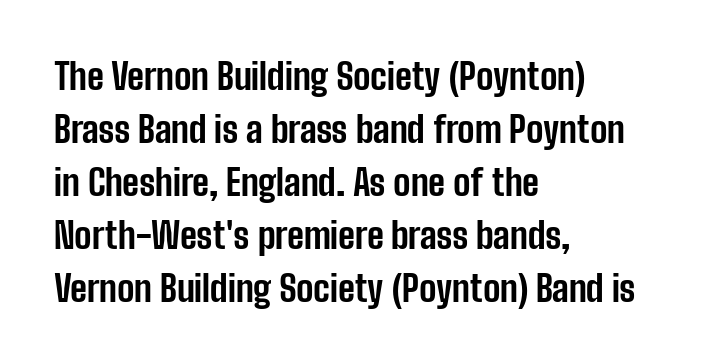
Serif or sans? Sans — the stroke terminals are bare. The passage shown has conventional tracking throughout. Lines of text with bare space underneath. Posture: vertical. Notice how the passage keeps a crisp vertical edge on the left only.
